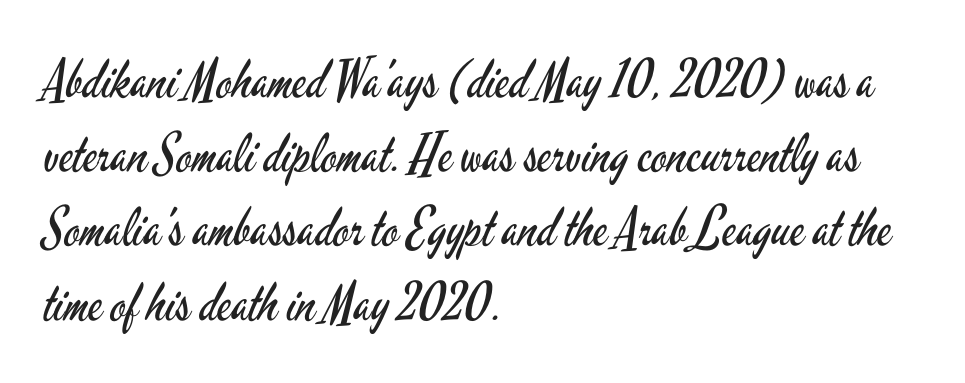
{"serif": "no", "bold": "no", "weight": "regular", "width": "condensed", "stroke_contrast": "low", "x_height": "small", "monospaced": "no", "underline": "no", "align": "left", "line_spacing": "normal", "line_spacing_ratio": 1.4, "letter_spacing": "normal", "letter_spacing_em": 0.0, "glyph_px": 53}
